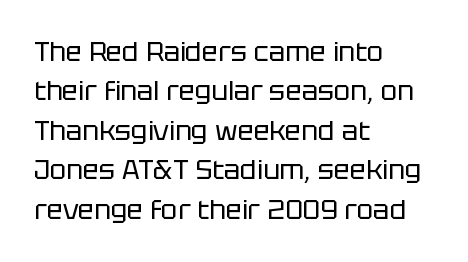
Q: Is the text bold? A: No.
Q: Is the text italic (slanted)? A: No, it is upright.
Q: Is the text underlined? A: No.
Q: How is the paragraph aligned? A: Left-aligned.
Q: Is the spacing between letters normal or unusually wide? A: Normal.
Q: Is the spacing between lines tight, normal or loose? A: Normal.
